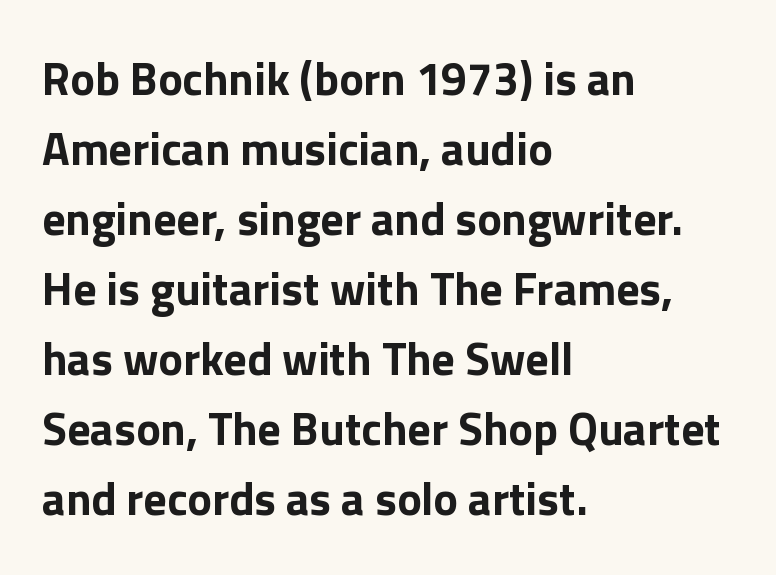
Rows of type keep a routine distance in the vertical direction. Typeset ragged right — the left edge is the straight one. This sample has the flowing, uneven cadence of proportional lettering. The text was rendered using a sans face with plain stroke endings. Vertical strokes here are truly vertical.
